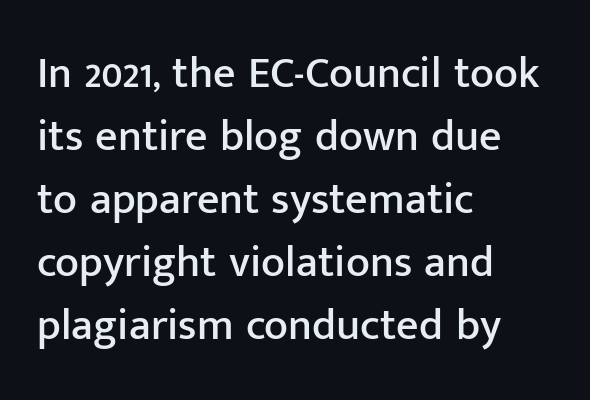
Q: Is the text italic (slanted)? A: No, it is upright.
Q: Is the typeface a serif or a sans-serif typeface? A: Sans-serif.
Q: Is the text underlined? A: No.
Q: How is the paragraph aligned? A: Left-aligned.
Q: Is the spacing between letters normal or unusually wide? A: Normal.
Q: Is the spacing between lines tight, normal or loose? A: Normal.
Q: Width (condensed, normal, or wide)? A: Normal.
Q: Stroke contrast? A: Low.
Q: x-height? A: Medium.
Q: Monospaced? A: No.
